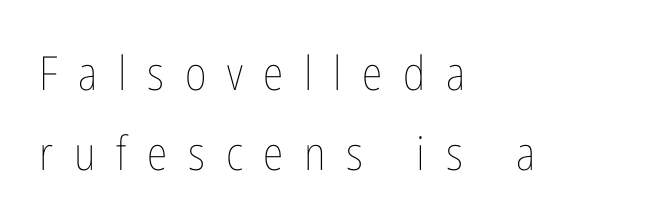
The image shows 47 px thin, condensed type, upright; set left-aligned, line spacing 1.71x, unusually wide letter spacing (+0.44 em), not underlined; low stroke contrast and a medium x-height.
